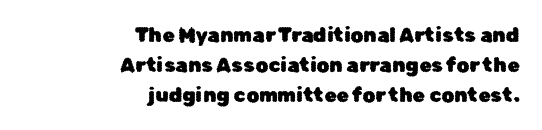
Q: Is the text italic (slanted)? A: No, it is upright.
Q: Is the text underlined? A: No.
Q: How is the paragraph aligned? A: Right-aligned.
Q: Is the spacing between letters normal or unusually wide? A: Normal.
Q: Is the spacing between lines tight, normal or loose? A: Normal.
